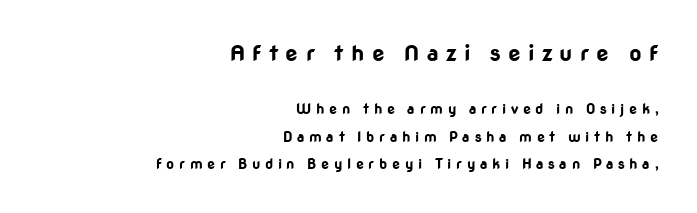
The image shows 22 px bold type, upright; set right-aligned, loose line spacing (1.97x), unusually wide letter spacing (+0.33 em), not underlined; the first (top) block is 1.57x larger.
